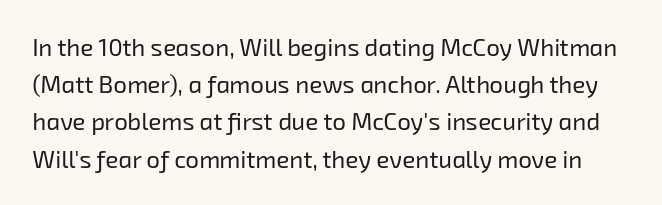
{"bold": "no", "underline": "no", "line_spacing": "normal", "line_spacing_ratio": 1.55, "letter_spacing": "normal", "letter_spacing_em": 0.0, "glyph_px": 24}
